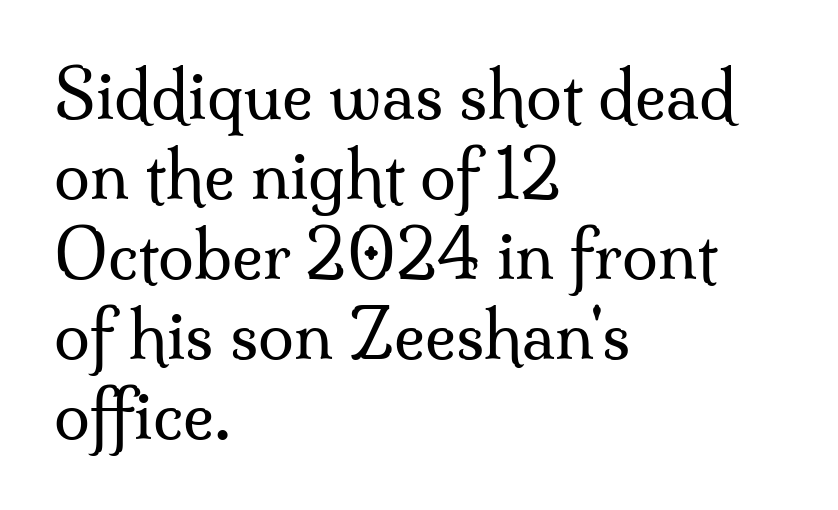
The image shows 65 px regular-weight serif type, upright; set left-aligned, line spacing 1.23x, normal letter spacing, not underlined; medium stroke contrast and a small x-height.
